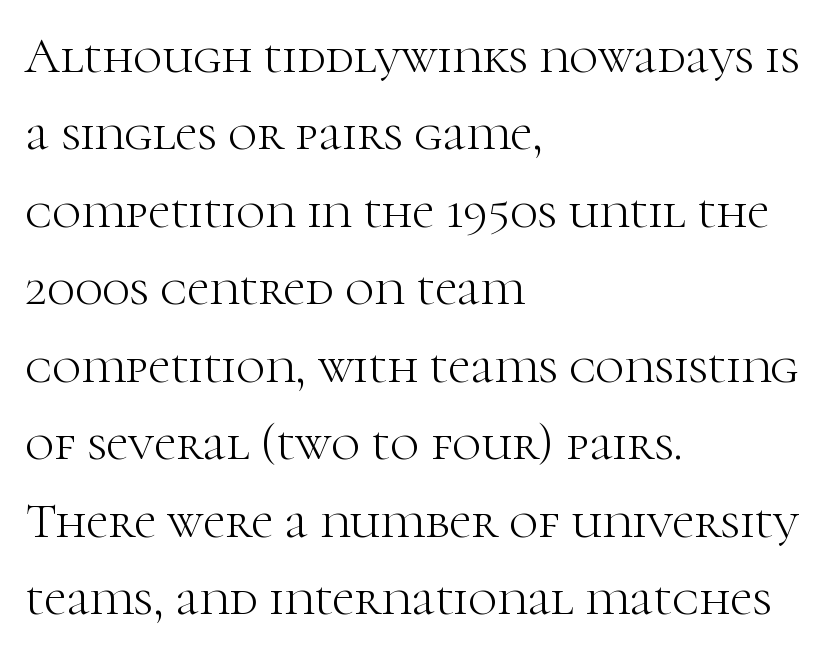
{"serif": "yes", "italic": "no", "bold": "no", "weight": "light", "width": "normal", "stroke_contrast": "high", "x_height": "medium", "monospaced": "no", "underline": "no", "align": "left", "line_spacing": "normal", "line_spacing_ratio": 1.55, "letter_spacing": "normal", "letter_spacing_em": 0.0, "glyph_px": 50}
